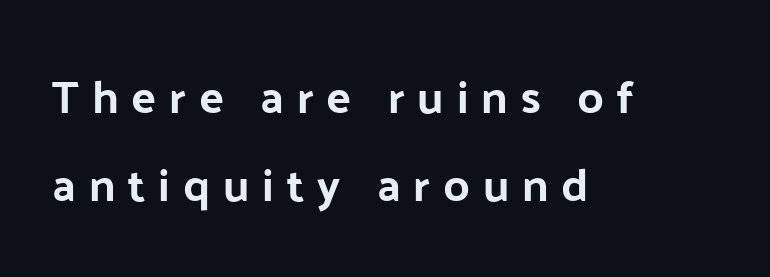
{"serif": "no", "italic": "no", "width": "normal", "stroke_contrast": "low", "x_height": "medium", "monospaced": "no", "underline": "no", "align": "left", "line_spacing": "loose", "line_spacing_ratio": 1.92, "letter_spacing": "wide", "letter_spacing_em": 0.28, "glyph_px": 46}
